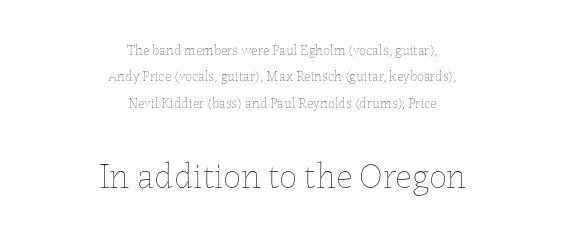
{"italic": "no", "bold": "no", "weight": "thin", "width": "normal", "stroke_contrast": "low", "x_height": "medium", "monospaced": "no", "underline": "no", "align": "center", "line_spacing_ratio": 1.89, "letter_spacing": "normal", "letter_spacing_em": 0.0, "larger_block": "second", "size_ratio": 2.57, "glyph_px": 36}
